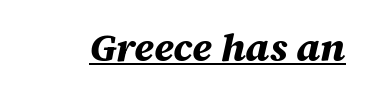
Q: Is the text bold? A: Yes.
Q: Is the text italic (slanted)? A: Yes, it leans right by about 12 degrees.
Q: Is the text underlined? A: Yes.
Q: Is the spacing between letters normal or unusually wide? A: Normal.
Q: Width (condensed, normal, or wide)? A: Normal.
Q: Stroke contrast? A: Medium.
Q: x-height? A: Large.
Q: Monospaced? A: No.
